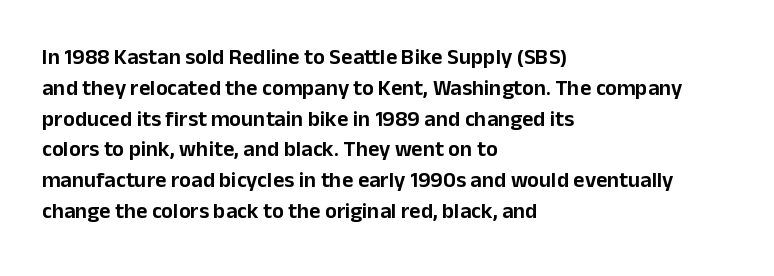
A classic flush-left, rag-right setting is used for this passage. Rendered with straight, roman letterforms. The rendering uses a moderate line-height, typical for paragraphs. In terms of letterspacing, this is plain default setting.
